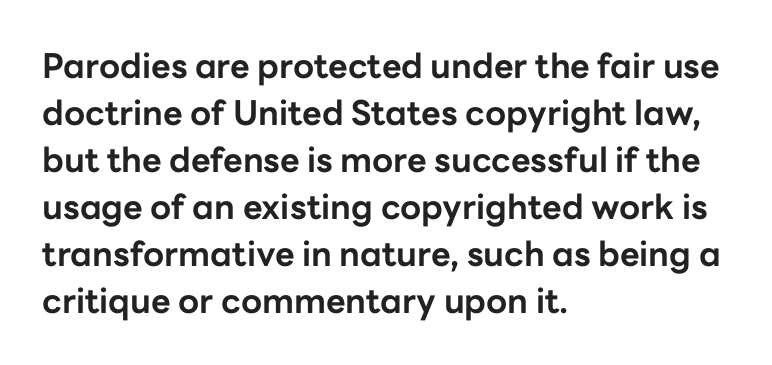
Does the weight exceed regular? Yes, all the way to bold. This sample uses plain, unmodified letter spacing. The letters carry no serifs — their stems end cleanly without finishing strokes. Here the designer chose a conventional face with non-uniform glyph widths. The type sits square on the baseline with zero lean. Teacher's note: observe the even left margin — that is flush-left alignment.
